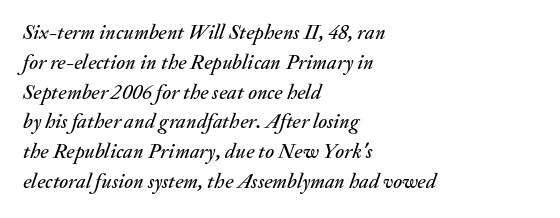
{"italic": "yes", "lean": "right", "slant_degrees": 20, "underline": "no", "align": "left", "line_spacing": "normal", "line_spacing_ratio": 1.42, "letter_spacing": "normal", "letter_spacing_em": 0.0, "glyph_px": 21}
